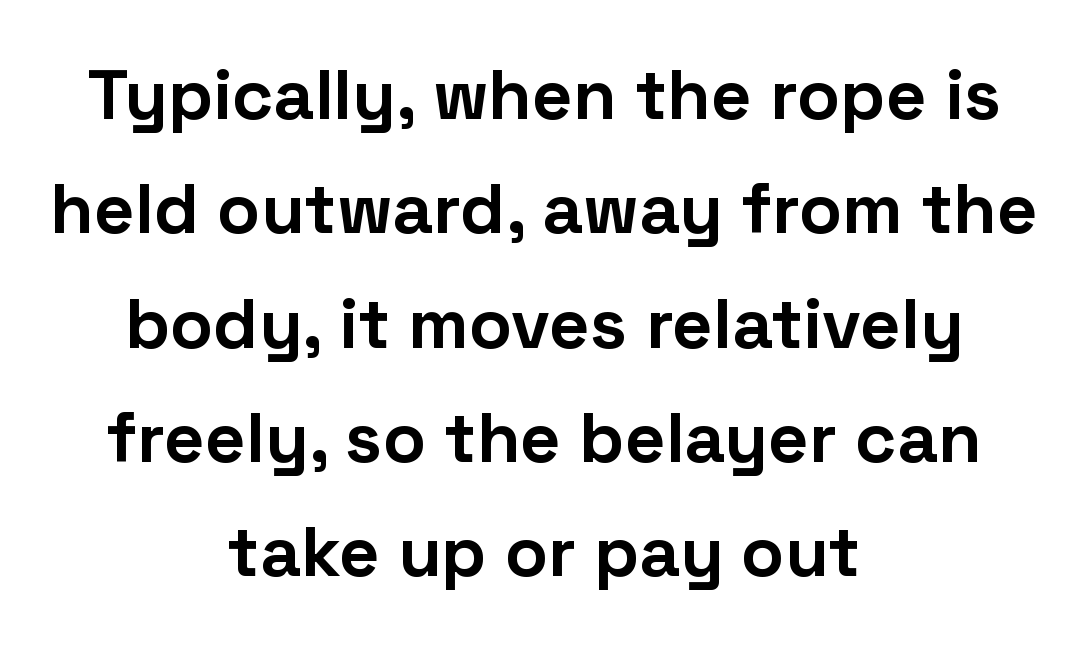
The image shows 71 px bold sans-serif type, upright; set centered, normal line spacing (1.61x), normal letter spacing, not underlined; low stroke contrast and a medium x-height.
